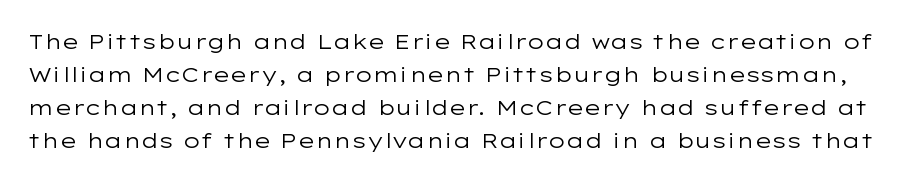
Nobody touched the tracking dial on this one. The rows are spaced the way most documents space them. This is the regular roman posture of the typeface. A clean baseline with only descenders dipping below it. The font sits on the lighter half of the weight spectrum, regular included.
